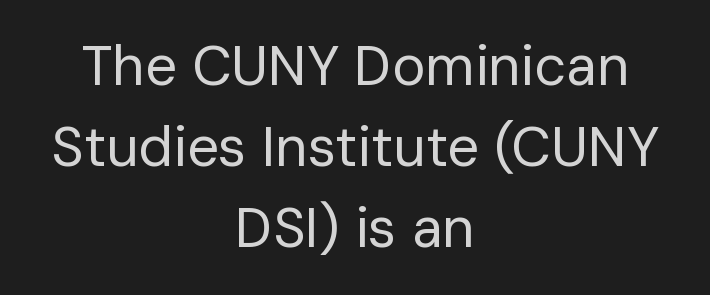
Q: Is the text bold? A: No.
Q: Is the text italic (slanted)? A: No, it is upright.
Q: Is the typeface a serif or a sans-serif typeface? A: Sans-serif.
Q: Is the text underlined? A: No.
Q: How is the paragraph aligned? A: Centered.
Q: Is the spacing between letters normal or unusually wide? A: Normal.
Q: Is the spacing between lines tight, normal or loose? A: Normal.
Q: Width (condensed, normal, or wide)? A: Normal.
Q: Stroke contrast? A: Low.
Q: x-height? A: Medium.
Q: Monospaced? A: No.
